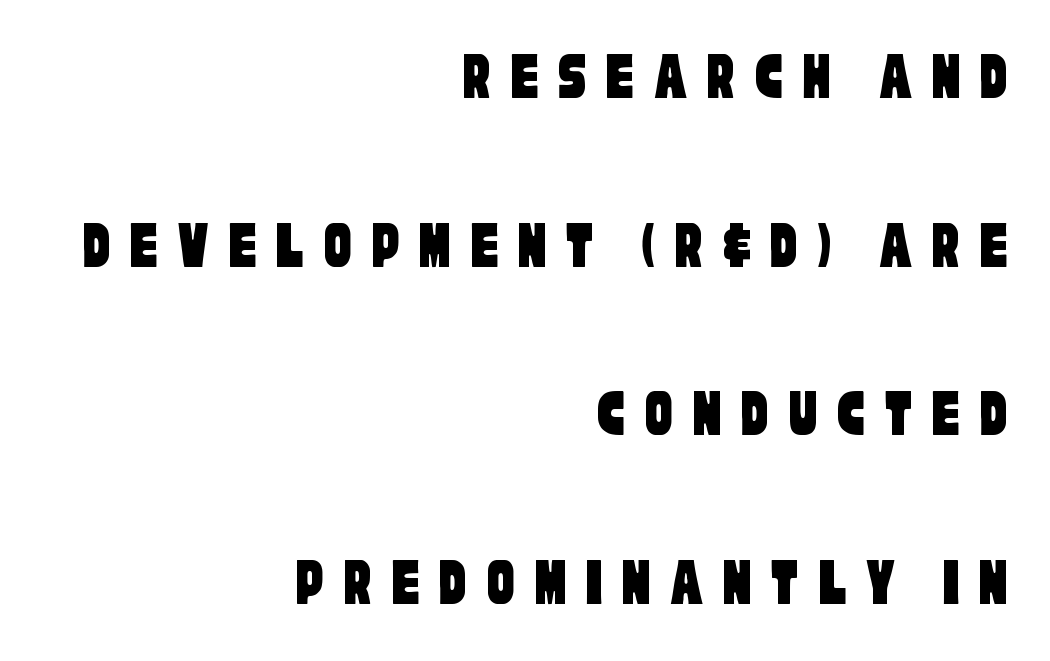
The image shows 70 px condensed sans-serif type; set right-aligned, loose line spacing (2.41x), unusually wide letter spacing (+0.26 em), not underlined; low stroke contrast and a large x-height.
